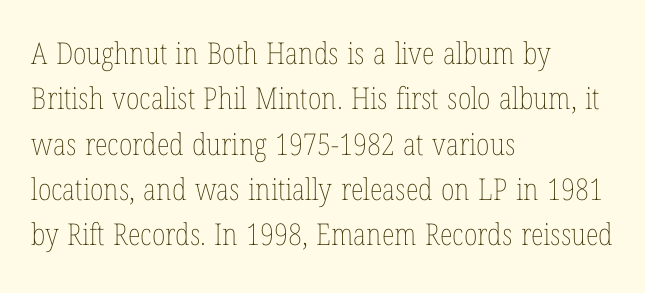
{"italic": "no", "bold": "no", "weight": "thin", "width": "condensed", "stroke_contrast": "low", "x_height": "medium", "monospaced": "no", "underline": "no", "align": "left", "line_spacing": "normal", "line_spacing_ratio": 1.51, "letter_spacing": "normal", "letter_spacing_em": 0.0, "glyph_px": 30}
